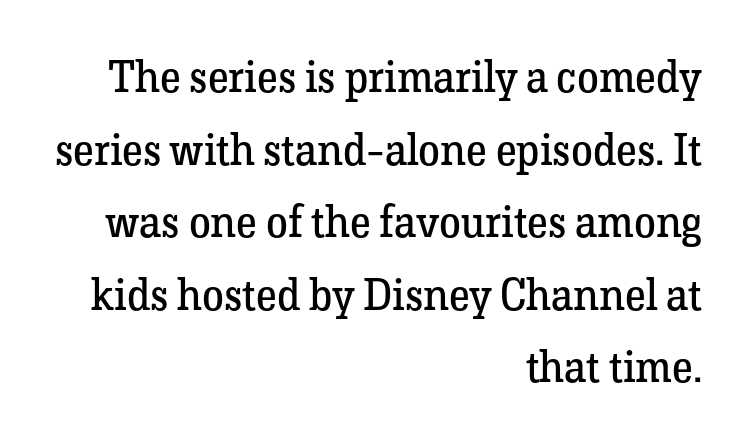
{"serif": "yes", "italic": "no", "bold": "no", "weight": "regular", "width": "normal", "stroke_contrast": "low", "x_height": "medium", "monospaced": "no", "underline": "no", "align": "right", "line_spacing": "normal", "line_spacing_ratio": 1.65, "letter_spacing": "normal", "letter_spacing_em": 0.0, "glyph_px": 44}
